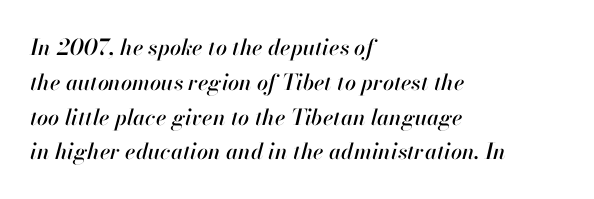
Q: Is the text italic (slanted)? A: Yes, it leans right by about 13 degrees.
Q: Is the text underlined? A: No.
Q: How is the paragraph aligned? A: Left-aligned.
Q: Is the spacing between letters normal or unusually wide? A: Normal.
Q: Is the spacing between lines tight, normal or loose? A: Normal.
